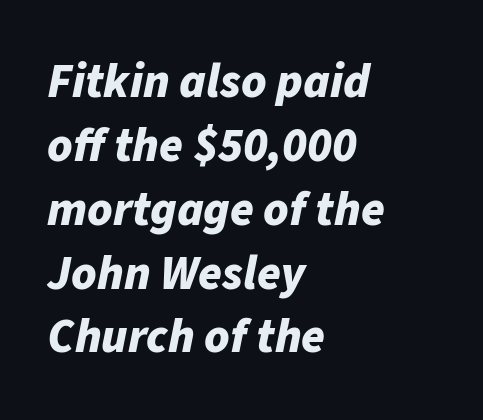
The image shows 48 px bold type, italic (leaning right); set left-aligned, normal line spacing (1.33x), normal letter spacing, not underlined; low stroke contrast and a medium x-height.
